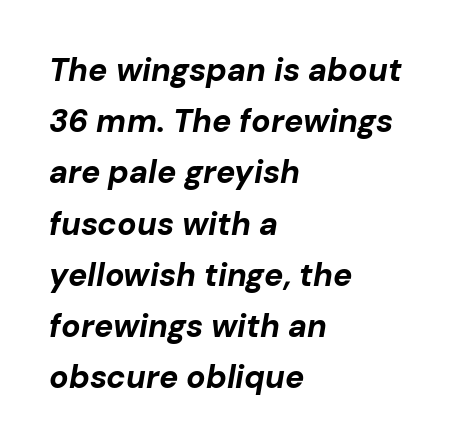
{"italic": "yes", "lean": "right", "slant_degrees": 10, "bold": "yes", "weight": "bold", "width": "normal", "stroke_contrast": "low", "x_height": "medium", "monospaced": "no", "underline": "no", "align": "left", "line_spacing": "normal", "line_spacing_ratio": 1.6, "letter_spacing": "normal", "letter_spacing_em": 0.0, "glyph_px": 32}
